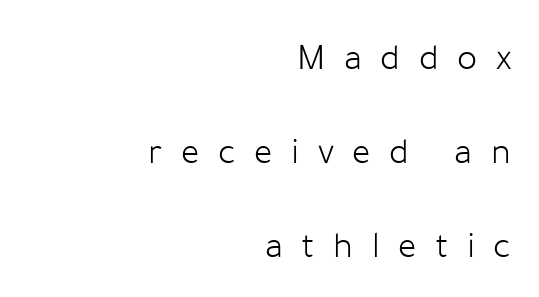
{"serif": "no", "italic": "no", "bold": "no", "weight": "light", "width": "normal", "stroke_contrast": "low", "x_height": "medium", "monospaced": "no", "underline": "no", "align": "right", "line_spacing": "loose", "line_spacing_ratio": 2.47, "letter_spacing": "wide", "letter_spacing_em": 0.49, "glyph_px": 38}
